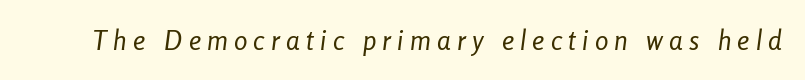
Q: Is the text bold? A: No.
Q: Is the text italic (slanted)? A: Yes, it leans right by about 8 degrees.
Q: Is the text underlined? A: No.
Q: Is the spacing between letters normal or unusually wide? A: Unusually wide.
